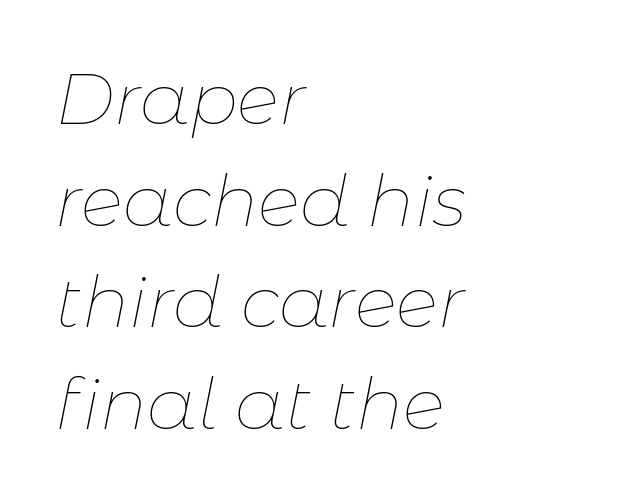
{"italic": "yes", "lean": "right", "slant_degrees": 11, "bold": "no", "weight": "thin", "width": "normal", "stroke_contrast": "low", "x_height": "medium", "monospaced": "no", "underline": "no", "align": "left", "line_spacing": "normal", "line_spacing_ratio": 1.43, "letter_spacing": "normal", "letter_spacing_em": 0.0, "glyph_px": 71}
